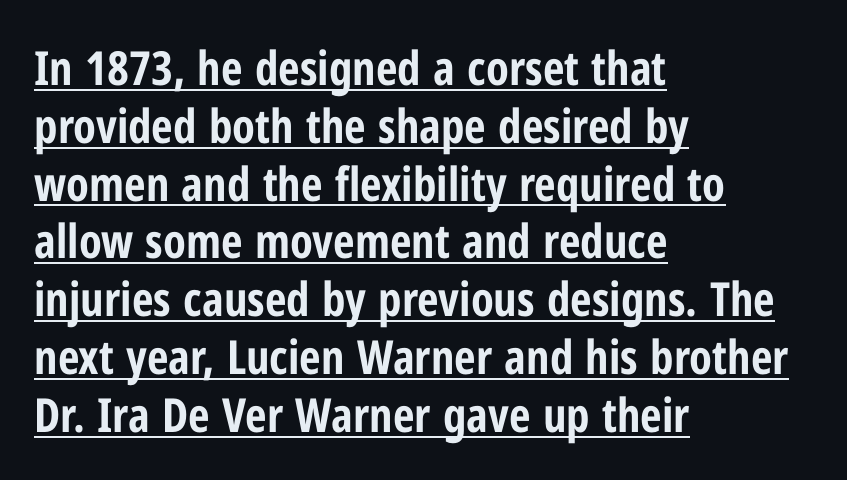
The image shows 47 px bold, condensed sans-serif type, upright; set left-aligned, line spacing 1.23x, normal letter spacing, underlined; low stroke contrast and a medium x-height.
